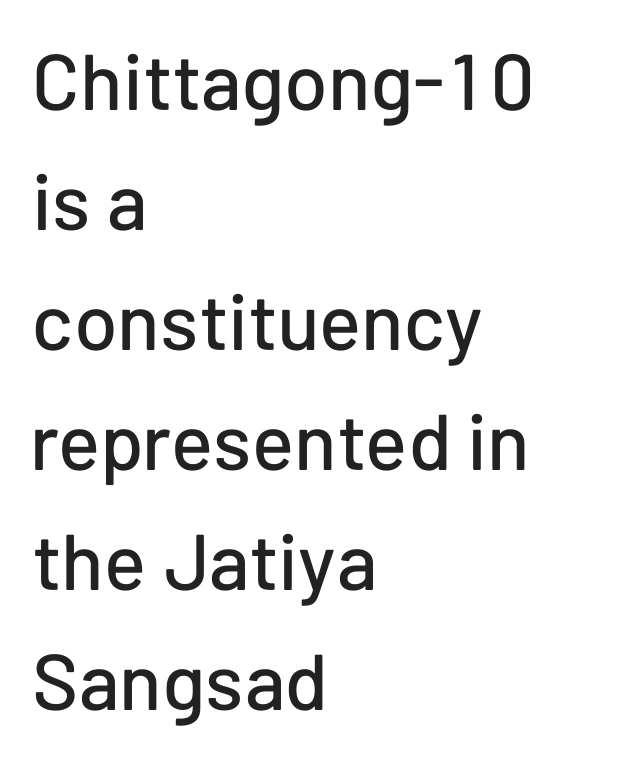
The image shows 79 px sans-serif type, upright; set left-aligned, normal line spacing (1.52x), normal letter spacing, not underlined; low stroke contrast and a medium x-height.
